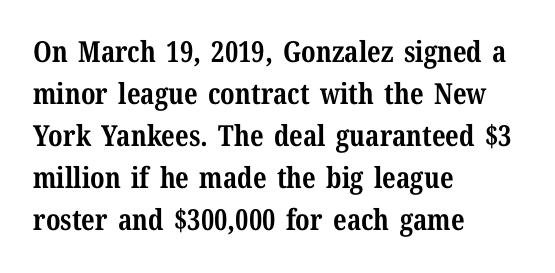
{"serif": "yes", "italic": "no", "bold": "yes", "weight": "bold", "width": "normal", "stroke_contrast": "medium", "x_height": "medium", "monospaced": "no", "underline": "no", "align": "left", "line_spacing": "normal", "line_spacing_ratio": 1.45, "letter_spacing": "normal", "letter_spacing_em": 0.0, "glyph_px": 29}
